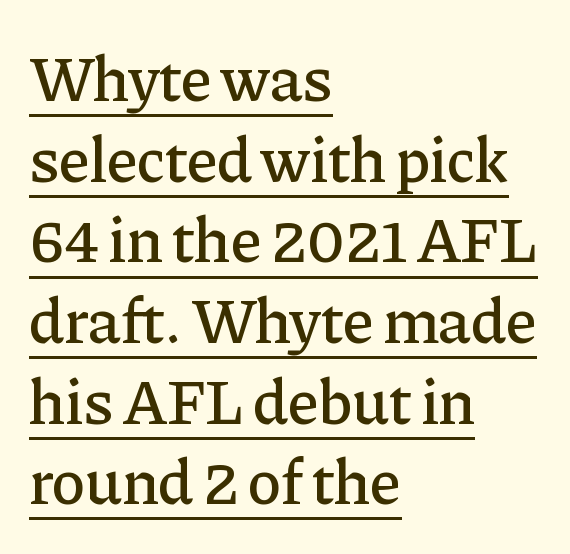
{"serif": "yes", "italic": "no", "width": "normal", "stroke_contrast": "low", "x_height": "medium", "monospaced": "no", "underline": "yes", "align": "left", "line_spacing": "normal", "line_spacing_ratio": 1.26, "letter_spacing": "normal", "letter_spacing_em": 0.0, "glyph_px": 64}
